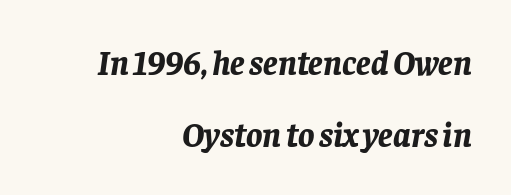
The image shows 34 px bold type, italic (leaning right); set right-aligned, loose line spacing (2.13x), normal letter spacing, not underlined; low stroke contrast and a large x-height.
